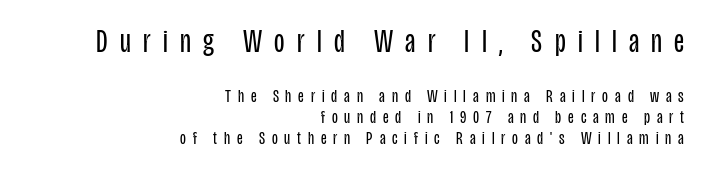
Q: Is the text bold? A: No.
Q: Is the text italic (slanted)? A: No, it is upright.
Q: Is the typeface a serif or a sans-serif typeface? A: Sans-serif.
Q: Is the text underlined? A: No.
Q: How is the paragraph aligned? A: Right-aligned.
Q: Is the spacing between letters normal or unusually wide? A: Unusually wide.
Q: Is the spacing between lines tight, normal or loose? A: Tight.
Q: Which block of text is set in a larger size, the first (top) or the second (bottom)? A: The first (top) one.
Q: Width (condensed, normal, or wide)? A: Condensed.
Q: Stroke contrast? A: Low.
Q: x-height? A: Large.
Q: Monospaced? A: No.
